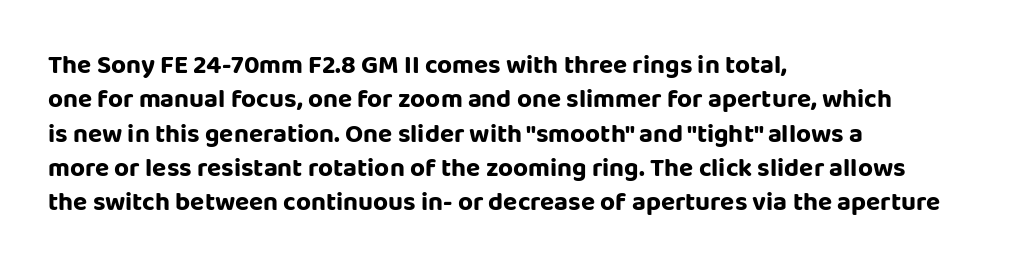
{"italic": "no", "underline": "no", "align": "left", "line_spacing": "normal", "line_spacing_ratio": 1.32, "letter_spacing": "normal", "letter_spacing_em": 0.0, "glyph_px": 26}
